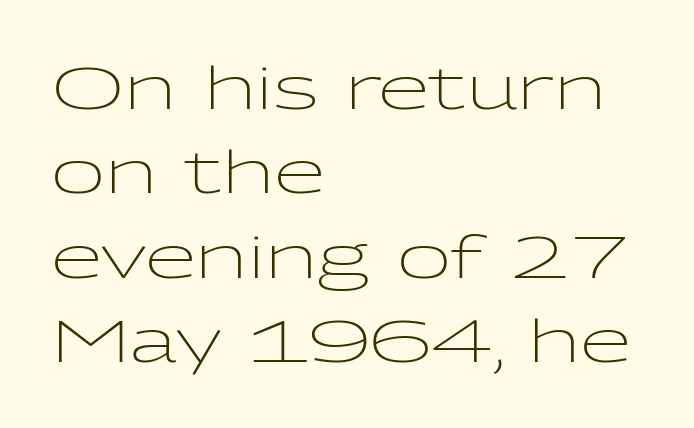
The image shows 59 px light, wide sans-serif type, upright; set left-aligned, normal line spacing (1.43x), normal letter spacing, not underlined; low stroke contrast and a medium x-height.
